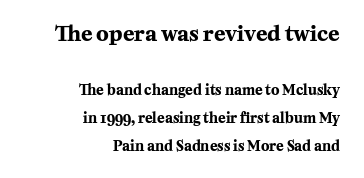
{"italic": "no", "bold": "yes", "underline": "no", "align": "right", "line_spacing": "loose", "line_spacing_ratio": 2.0, "letter_spacing": "normal", "letter_spacing_em": 0.0, "larger_block": "first", "size_ratio": 1.5, "glyph_px": 21}
